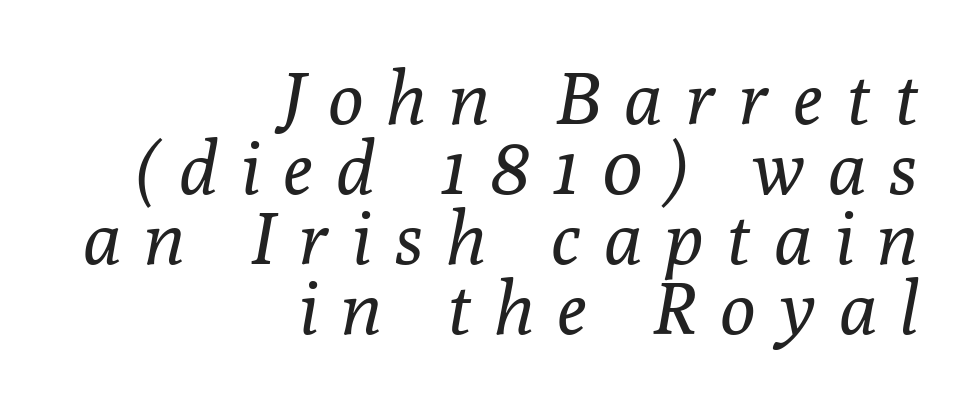
The image shows 73 px regular-weight serif type, italic (leaning right); set right-aligned, tight line spacing (0.96x), unusually wide letter spacing (+0.33 em), not underlined; low stroke contrast and a medium x-height.
